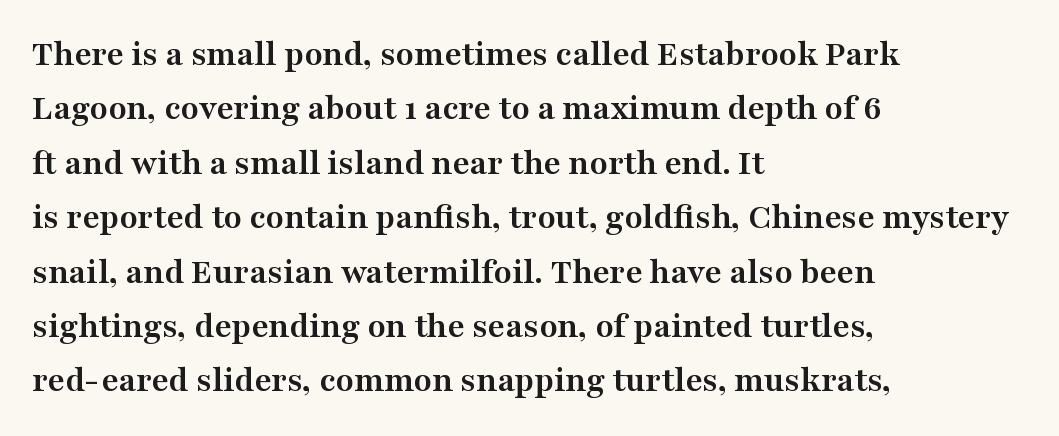
The passage shown is typed in a proportional face where columns would drift. Here the glyphs are tracked normally, forming tight word shapes. Tall strokes in this sample are plumb rather than angled. Rows of type keep a routine distance in the vertical direction. The typesetting leans heavy: a genuine bold. Layout note: lines flush left.
